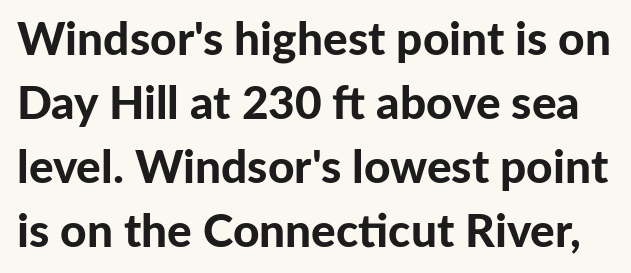
Q: Is the text bold? A: Yes.
Q: Is the text italic (slanted)? A: No, it is upright.
Q: Is the typeface a serif or a sans-serif typeface? A: Sans-serif.
Q: Is the text underlined? A: No.
Q: Is the spacing between letters normal or unusually wide? A: Normal.
Q: Is the spacing between lines tight, normal or loose? A: Normal.
Q: Width (condensed, normal, or wide)? A: Normal.
Q: Stroke contrast? A: Low.
Q: x-height? A: Medium.
Q: Monospaced? A: No.
